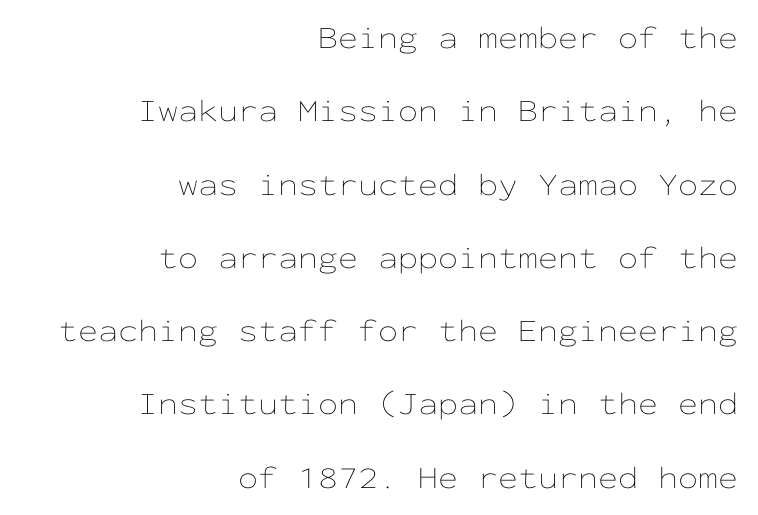
{"italic": "no", "bold": "no", "weight": "thin", "width": "wide", "stroke_contrast": "low", "x_height": "medium", "monospaced": "yes", "underline": "no", "align": "right", "line_spacing": "loose", "line_spacing_ratio": 2.29, "letter_spacing": "normal", "letter_spacing_em": 0.0, "glyph_px": 32}
